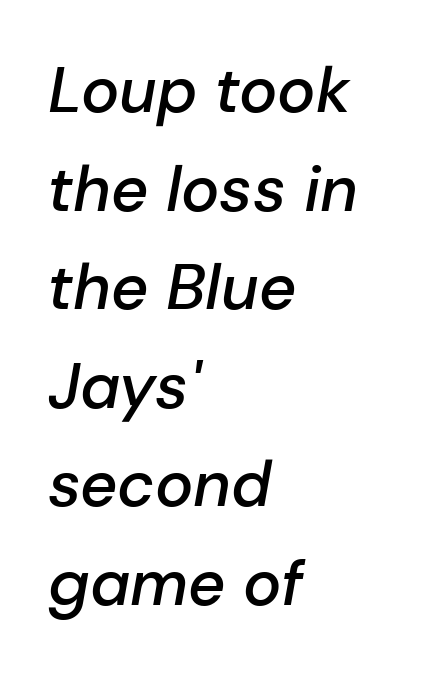
Q: Is the text bold? A: Semi-bold.
Q: Is the text italic (slanted)? A: Yes, it leans right by about 10 degrees.
Q: Is the text underlined? A: No.
Q: How is the paragraph aligned? A: Left-aligned.
Q: Is the spacing between letters normal or unusually wide? A: Normal.
Q: Is the spacing between lines tight, normal or loose? A: Normal.
Q: Width (condensed, normal, or wide)? A: Normal.
Q: Stroke contrast? A: Low.
Q: x-height? A: Medium.
Q: Monospaced? A: No.
